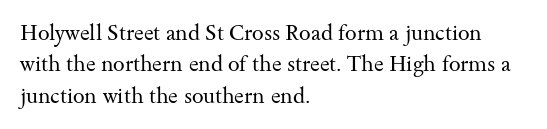
Ordinary non-slanted type is in use. Honestly, the row spacing looks completely unremarkable. These lines keep a tight, regular rhythm from letter to letter. These lines stack with their left ends in a neat column.
